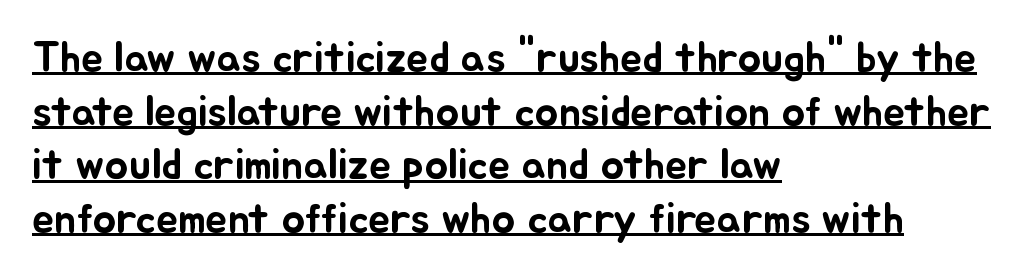
Caption: standard tracking, unaltered. A continuous stroke trails under the words, as in a hyperlink. These lines are rendered in a variable-pitch font. The axis of the letterforms is exactly vertical. Layout note: lines flush left.
